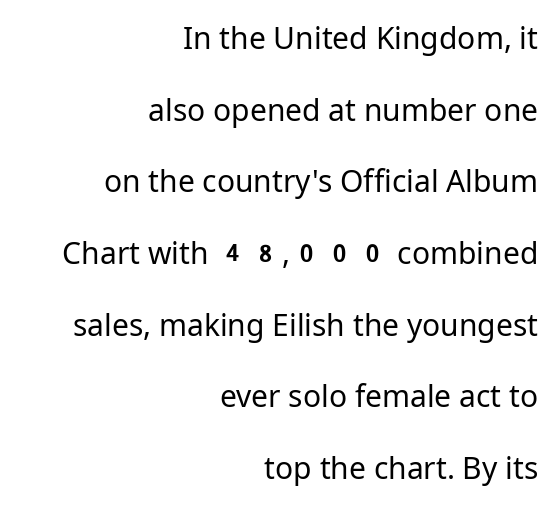
The image shows 30 px regular-weight sans-serif type, upright; set right-aligned, loose line spacing (2.39x), normal letter spacing, not underlined; low stroke contrast and a medium x-height.
